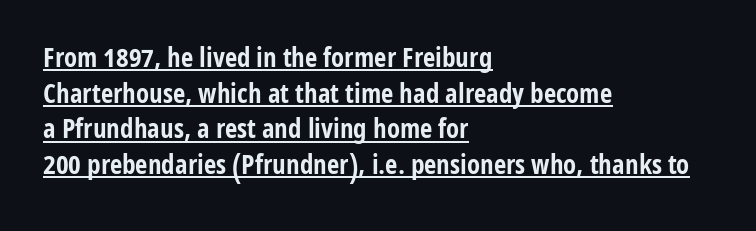
Q: Is the text bold? A: Yes.
Q: Is the text italic (slanted)? A: No, it is upright.
Q: Is the text underlined? A: Yes.
Q: How is the paragraph aligned? A: Left-aligned.
Q: Is the spacing between letters normal or unusually wide? A: Normal.
Q: Is the spacing between lines tight, normal or loose? A: Normal.
